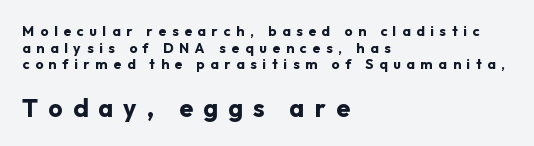
{"italic": "no", "bold": "yes", "underline": "no", "align": "left", "line_spacing_ratio": 1.19, "letter_spacing": "wide", "letter_spacing_em": 0.41, "larger_block": "second", "size_ratio": 1.79, "glyph_px": 25}
